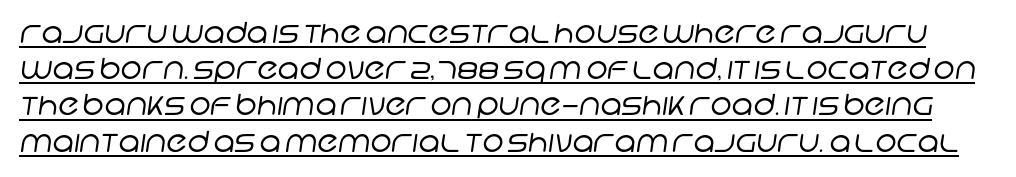
The image shows 29 px regular-weight sans-serif type; set normal line spacing (1.25x), normal letter spacing, underlined; low stroke contrast and a large x-height.
